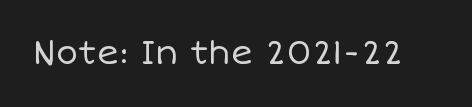
The rendering uses natural spacing where letterforms have individual widths. The specimen reads as upright at a glance. Letter spacing: default. The strokes carry an ordinary text weight at most.
